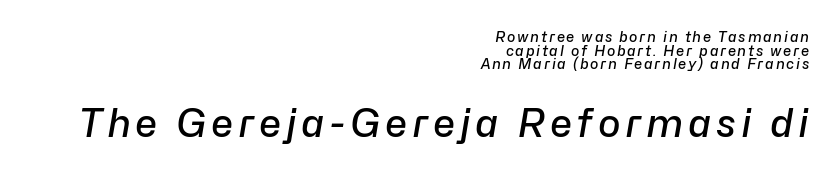
The image shows 38 px semibold type, italic (leaning right); set right-aligned, tight line spacing (0.98x), not underlined; the second (bottom) block is 2.71x larger; low stroke contrast and a medium x-height.
